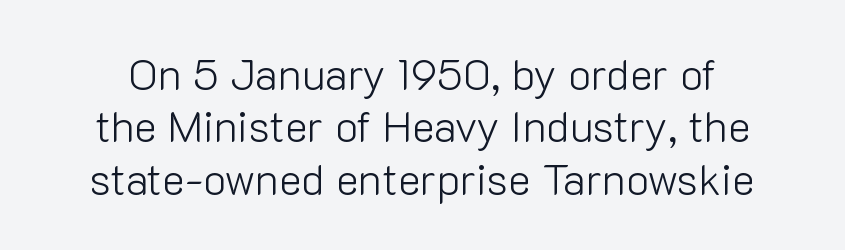
The lettering holds an erect, upright posture throughout. The font family rendered here belongs to the sans-serif group. A bare baseline throughout the passage. Looks like regular typesetting: each glyph gets only the width it needs. The letters sit at their default tracking, neither squeezed nor spread.
